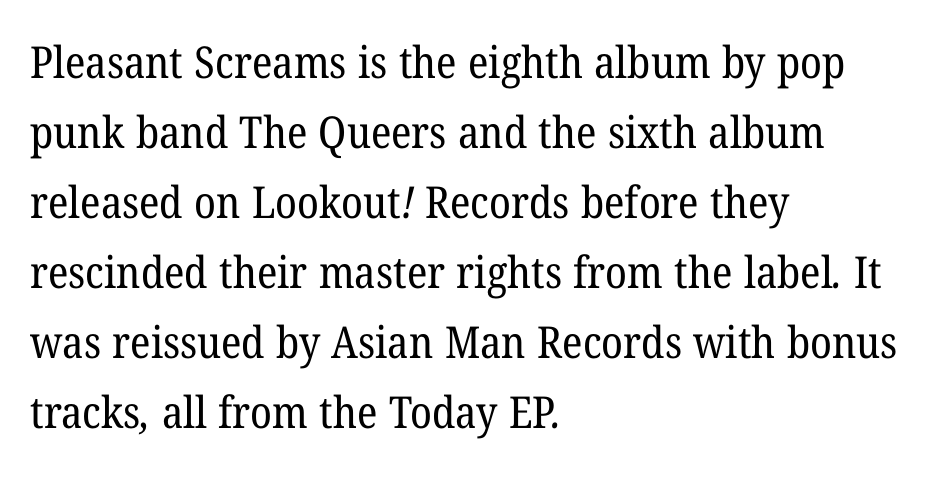
Q: Is the text bold? A: No.
Q: Is the typeface a serif or a sans-serif typeface? A: Serif.
Q: Is the text underlined? A: No.
Q: How is the paragraph aligned? A: Left-aligned.
Q: Is the spacing between letters normal or unusually wide? A: Normal.
Q: Is the spacing between lines tight, normal or loose? A: Normal.
Q: Width (condensed, normal, or wide)? A: Normal.
Q: Stroke contrast? A: Low.
Q: x-height? A: Medium.
Q: Monospaced? A: No.
